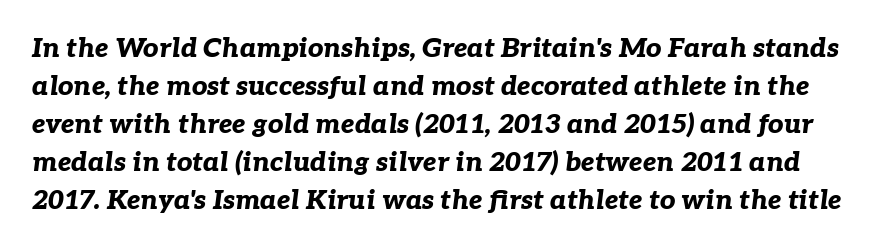
The image shows 27 px bold type, italic (leaning right); set normal line spacing (1.41x), normal letter spacing, not underlined.
